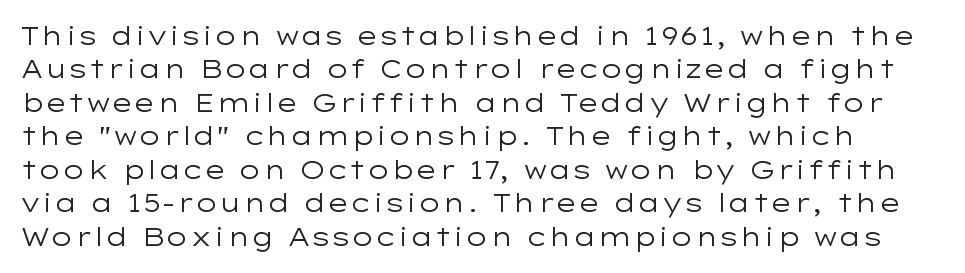
A typesetter would mark this as roman, not italic. Unmarked baselines from the first word to the last. The line texture is even and compact thanks to regular tracking. Reading down the column, the eye jumps a familiar distance to each next line.
